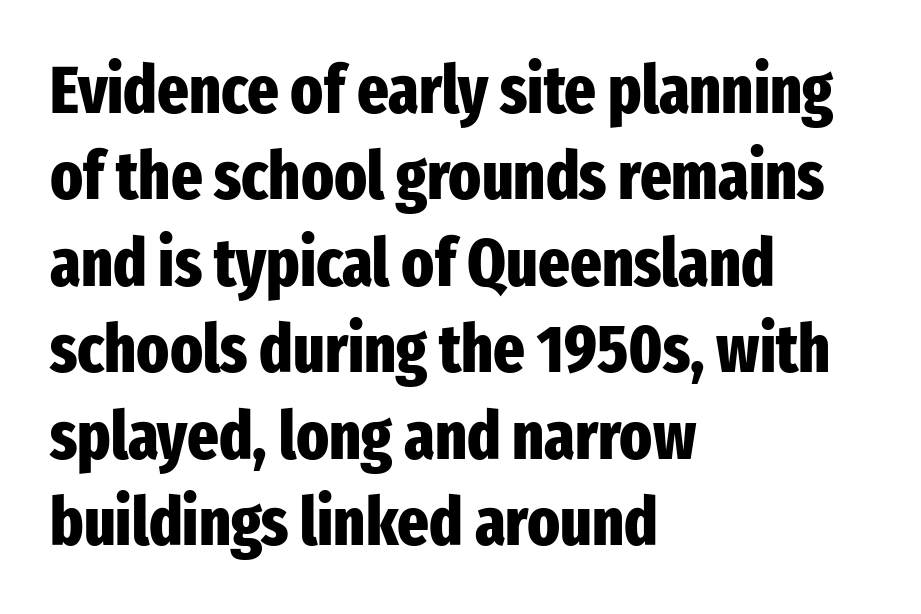
Here the designer chose a conventional face with non-uniform glyph widths. These lines sit exactly where default settings would place them. The characters display no serif detailing; their extremities are plain. The gap between lines stays unmarked. The glyphs have the mass of a bold cut.
